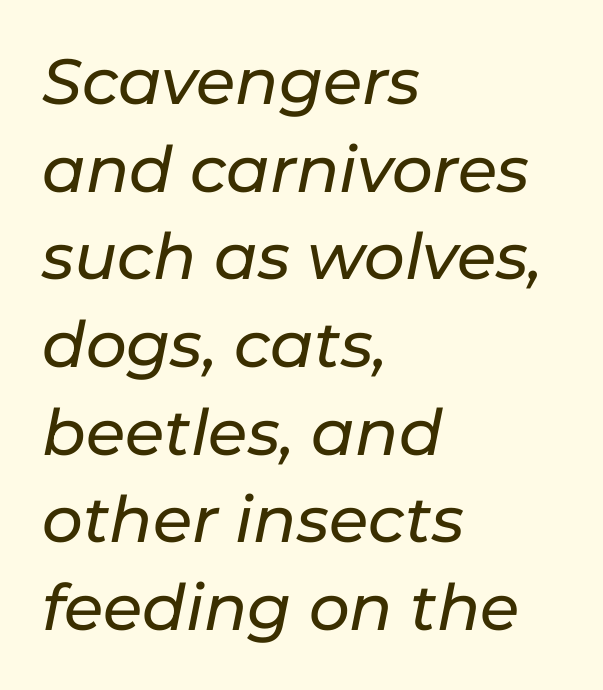
Does extra space separate the letters? No, they use regular spacing. Only glyphs here, with clear space below each row. A typesetter would call this proportional, since set widths differ per character. Each line starts at the same left margin while the right side varies. The typography opts for an oblique posture over an upright one. Regarding leading, the lines here are spaced in the standard way.
